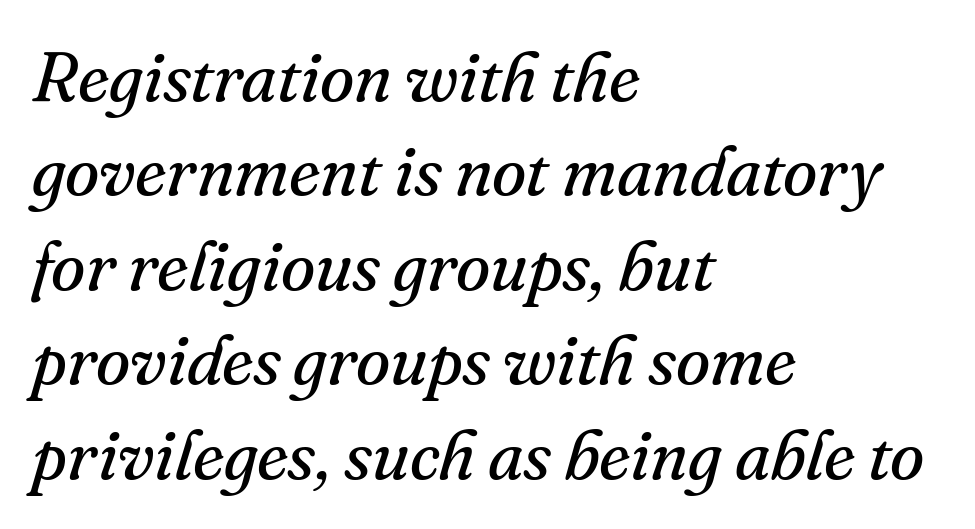
Counters stay open thanks to moderate or lighter strokes. Character widths vary here, with narrow letters taking less room than wide ones. The paragraph has a hard left edge and a soft right edge. Type style note: has serifs. Observe the ordinary spacing: letters are neighbours, not strangers. This block has exactly the height ordinary leading produces.
